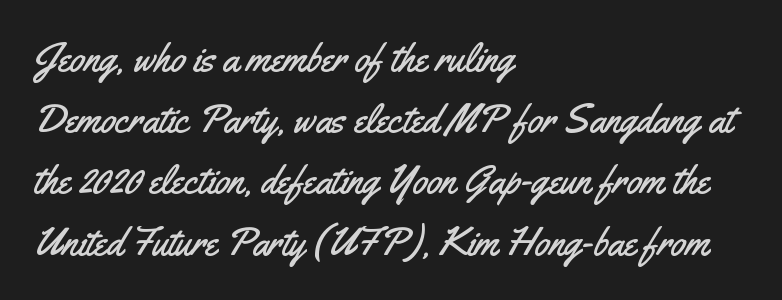
Q: Is the text italic (slanted)? A: Yes.
Q: Is the typeface a serif or a sans-serif typeface? A: Sans-serif.
Q: Is the text underlined? A: No.
Q: How is the paragraph aligned? A: Left-aligned.
Q: Is the spacing between letters normal or unusually wide? A: Normal.
Q: Is the spacing between lines tight, normal or loose? A: Normal.
Q: Width (condensed, normal, or wide)? A: Condensed.
Q: Stroke contrast? A: Medium.
Q: x-height? A: Small.
Q: Monospaced? A: No.
